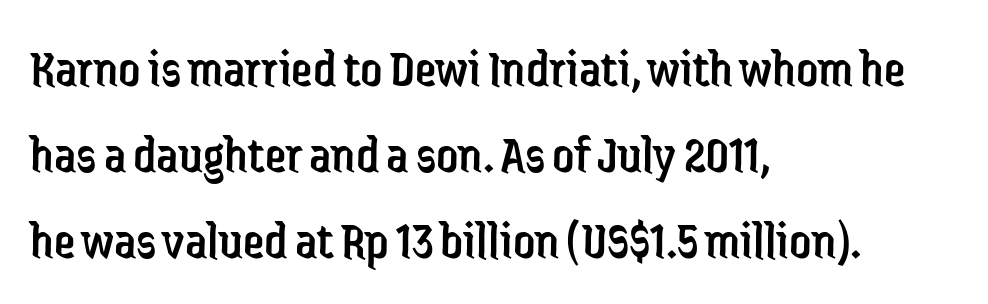
Any mark beneath the type? The region is blank. Default kerning and tracking; the words read as compact shapes. Rendered with straight, roman letterforms. Font category for this specimen: sans-serif. Is the block centered? No — it sits flush against the left margin.
